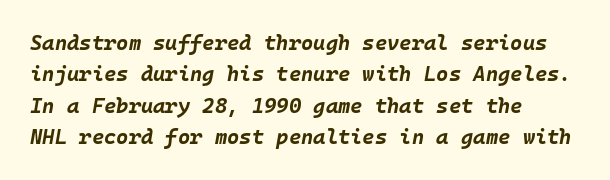
Vertical spacing — default. Check the space under the baseline: it is left empty. Weight: bold. Honestly, the letter spacing is just normal — you wouldn't notice it. In terms of posture, this sample is oblique.
